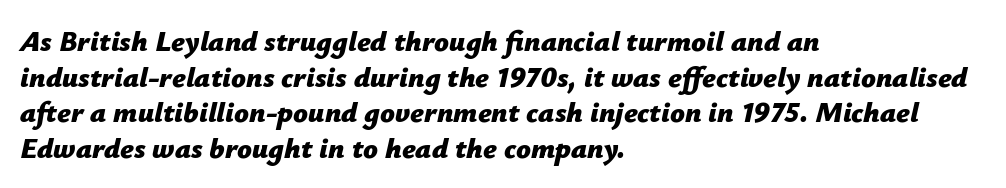
Every character sits at an angle, as italics do. These words are printed bold, with thick strokes throughout. The space beneath each line is pristine and unruled. Looks like regular typesetting: each glyph gets only the width it needs.
